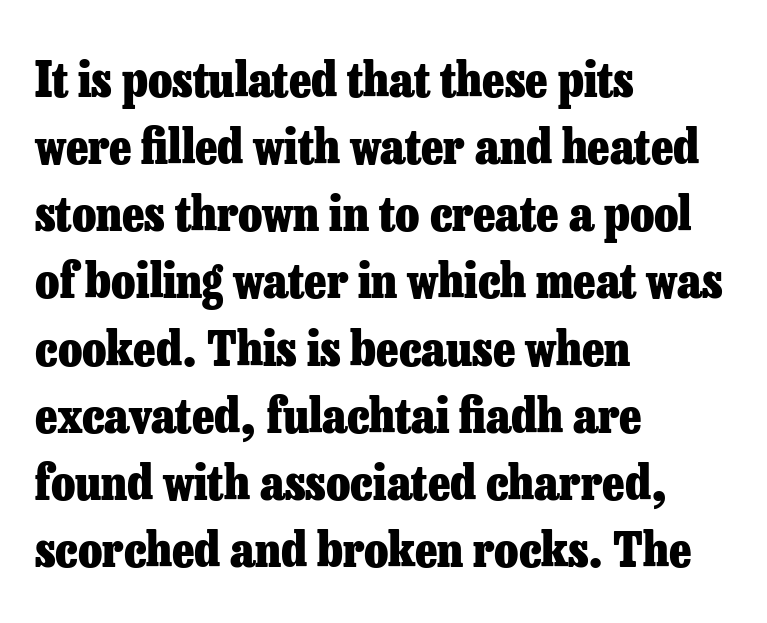
{"serif": "yes", "italic": "no", "bold": "yes", "weight": "heavy", "width": "normal", "stroke_contrast": "low", "x_height": "medium", "monospaced": "no", "underline": "no", "align": "left", "line_spacing": "normal", "line_spacing_ratio": 1.37, "letter_spacing": "normal", "letter_spacing_em": 0.0, "glyph_px": 49}
